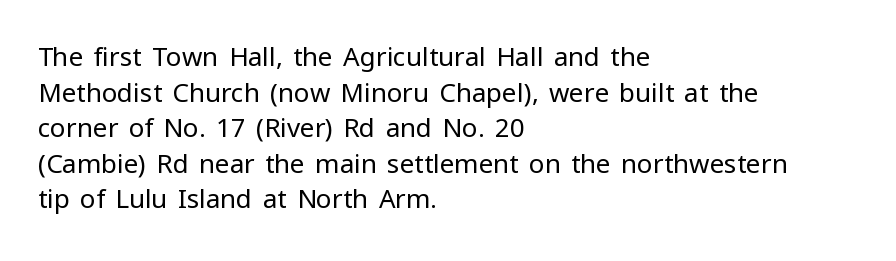
Q: Is the text bold? A: No.
Q: Is the text italic (slanted)? A: No, it is upright.
Q: Is the text underlined? A: No.
Q: How is the paragraph aligned? A: Left-aligned.
Q: Is the spacing between letters normal or unusually wide? A: Normal.
Q: Is the spacing between lines tight, normal or loose? A: Normal.
